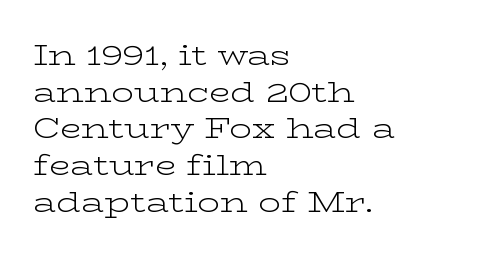
Honestly, there is no underline to notice here at all. The vertical gap from one line to the next is medium. In terms of letterspacing, this is plain default setting. It's the straight-up-and-down kind of type.
